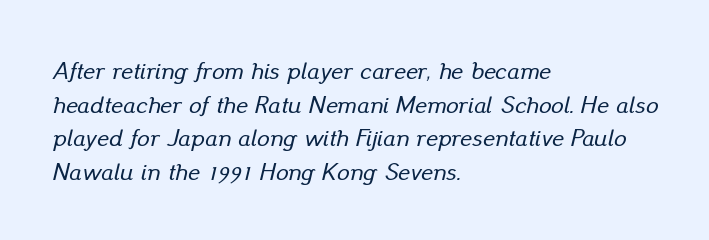
Q: Is the text italic (slanted)? A: Yes, it leans right by about 13 degrees.
Q: Is the text underlined? A: No.
Q: How is the paragraph aligned? A: Left-aligned.
Q: Is the spacing between letters normal or unusually wide? A: Normal.
Q: Is the spacing between lines tight, normal or loose? A: Normal.
